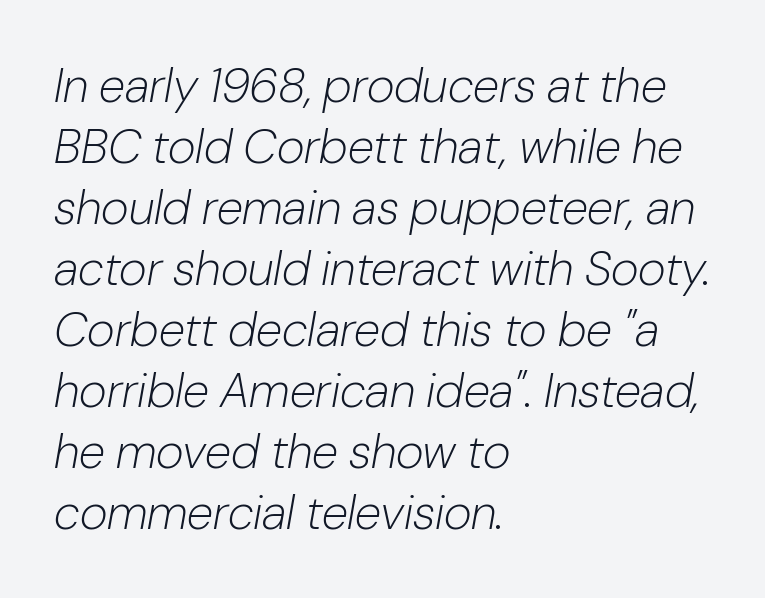
Teacher's note: observe the even left margin — that is flush-left alignment. The passage shown is not underscored anywhere. Every character sits at an angle, as italics do. Varying glyph widths throughout — classic text-font behaviour. The font sits on the lighter half of the weight spectrum, regular included.
